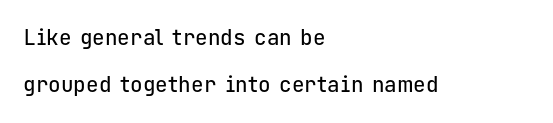
The image shows 21 px text type, upright; set left-aligned, loose line spacing (2.24x), normal letter spacing, not underlined.
